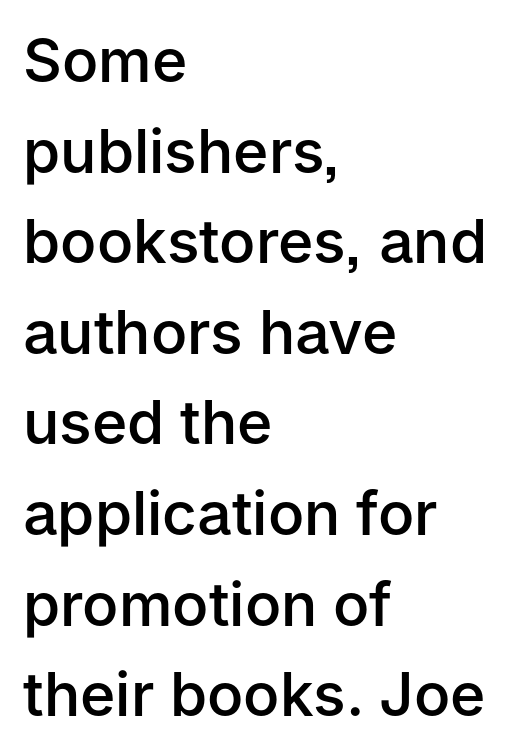
{"serif": "no", "italic": "no", "bold": "semi", "weight": "semibold", "width": "normal", "stroke_contrast": "low", "x_height": "medium", "monospaced": "no", "underline": "no", "align": "left", "line_spacing": "normal", "line_spacing_ratio": 1.51, "letter_spacing": "normal", "letter_spacing_em": 0.0, "glyph_px": 60}
